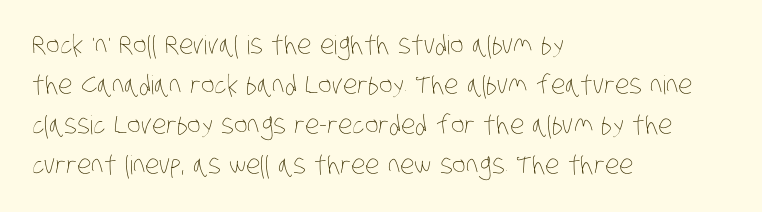
Compared with typical body copy, the letter spacing here is the same. Any mark beneath the type? The region is blank. The characters are drawn with everyday or finer stroke widths. Left-aligned paragraph, ragged on the right. Whoever set this chose a conventional vertical rhythm.
